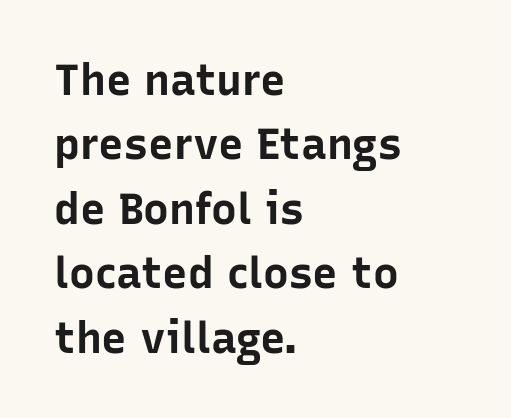
Q: Is the text bold? A: Yes.
Q: Is the text italic (slanted)? A: No, it is upright.
Q: Is the typeface a serif or a sans-serif typeface? A: Sans-serif.
Q: Is the text underlined? A: No.
Q: How is the paragraph aligned? A: Left-aligned.
Q: Is the spacing between letters normal or unusually wide? A: Normal.
Q: Is the spacing between lines tight, normal or loose? A: Normal.
Q: Width (condensed, normal, or wide)? A: Normal.
Q: Stroke contrast? A: Low.
Q: x-height? A: Medium.
Q: Monospaced? A: No.
